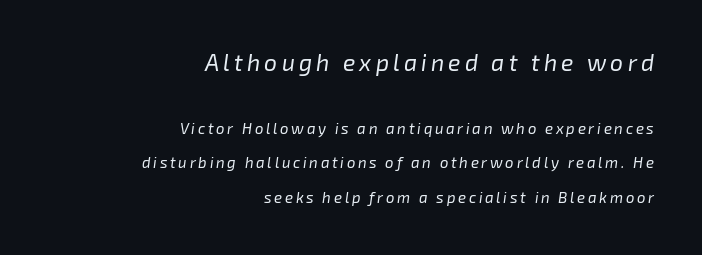
{"italic": "yes", "lean": "right", "slant_degrees": 8, "bold": "no", "underline": "no", "align": "right", "line_spacing": "loose", "line_spacing_ratio": 2.29, "larger_block": "first", "size_ratio": 1.53, "glyph_px": 23}
